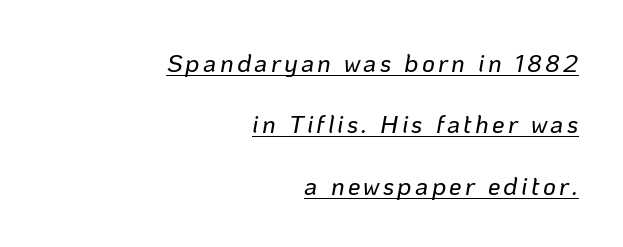
Horizontally, the lines are justified to the trailing edge only. Designer's note — italics engaged. Somebody hit Ctrl+U on this one — the words are underlined. A typesetter would call this leading open, well beyond the default.
